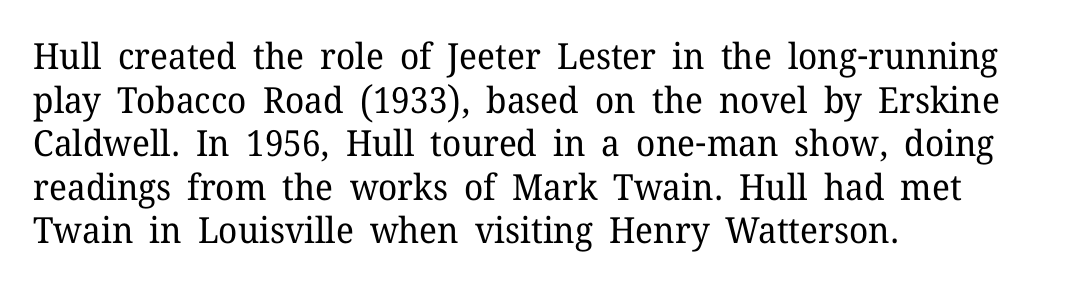
The letters look calm and open, with moderate or lighter stems. Ordinary non-slanted type is in use. Note: serifs present on the glyphs. Spacing verdict: proportional, widths tailored to each character. The gap between lines stays unmarked.
